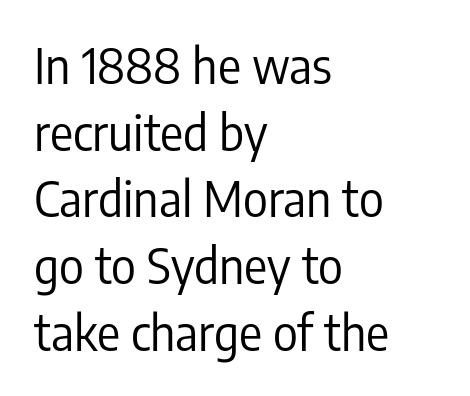
{"serif": "no", "italic": "no", "bold": "no", "weight": "regular", "width": "condensed", "stroke_contrast": "low", "x_height": "medium", "monospaced": "no", "underline": "no", "align": "left", "line_spacing": "normal", "line_spacing_ratio": 1.39, "letter_spacing": "normal", "letter_spacing_em": 0.0, "glyph_px": 48}
